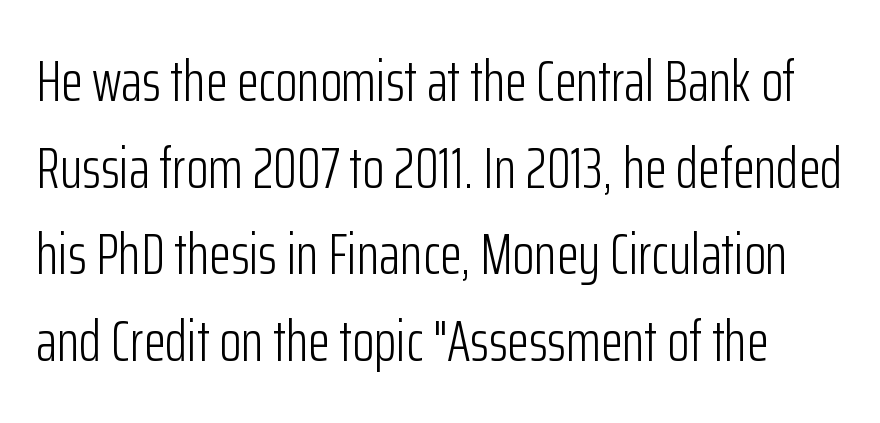
{"serif": "no", "italic": "no", "bold": "no", "weight": "light", "width": "condensed", "stroke_contrast": "low", "x_height": "medium", "monospaced": "no", "underline": "no", "line_spacing": "normal", "line_spacing_ratio": 1.52, "letter_spacing": "normal", "letter_spacing_em": 0.0, "glyph_px": 57}
